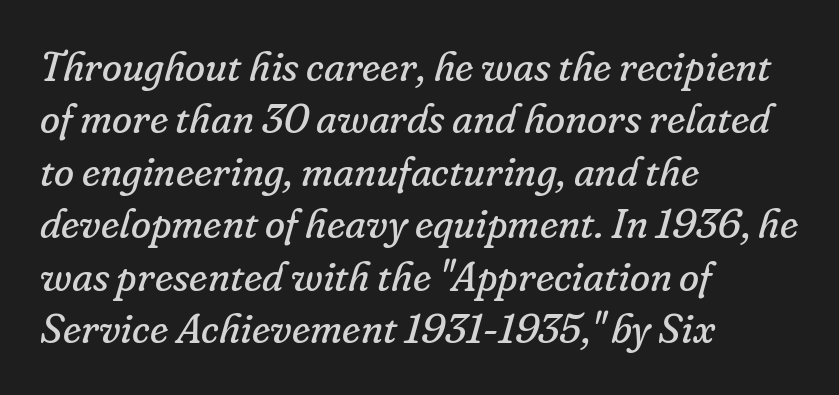
Letters rest on an invisible, unmarked baseline. Each letter's strokes conclude with small projecting serifs. Interline gaps are of average width in this sample. No extra ink here — the face is not bold.
